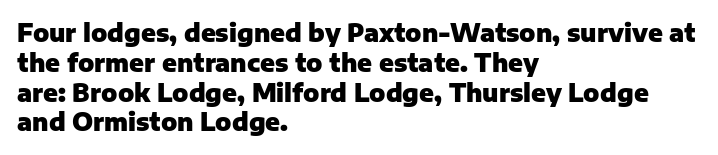
Every character sits straight up, as roman type does. This rendering uses left alignment, leaving the right contour irregular. Letters rest on an invisible, unmarked baseline. The passage shown has conventional tracking throughout. Pretty heavy lettering here — definitely bold.
